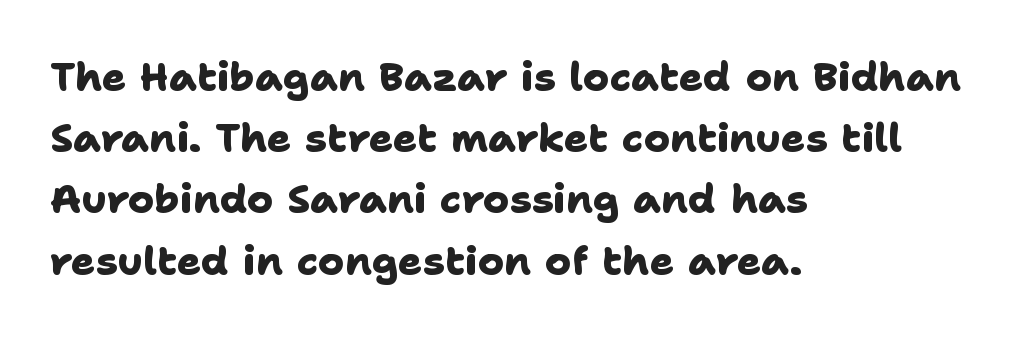
The passage shown is not underscored anywhere. Do the characters align in a grid? No, the font is proportional. Short note: letters normally spaced. The face used here is a sans, in the tradition of grotesques and geometrics. A normal amount of white space separates one row of letters from the next. A dark, heavy texture on the line: the type is bold.
